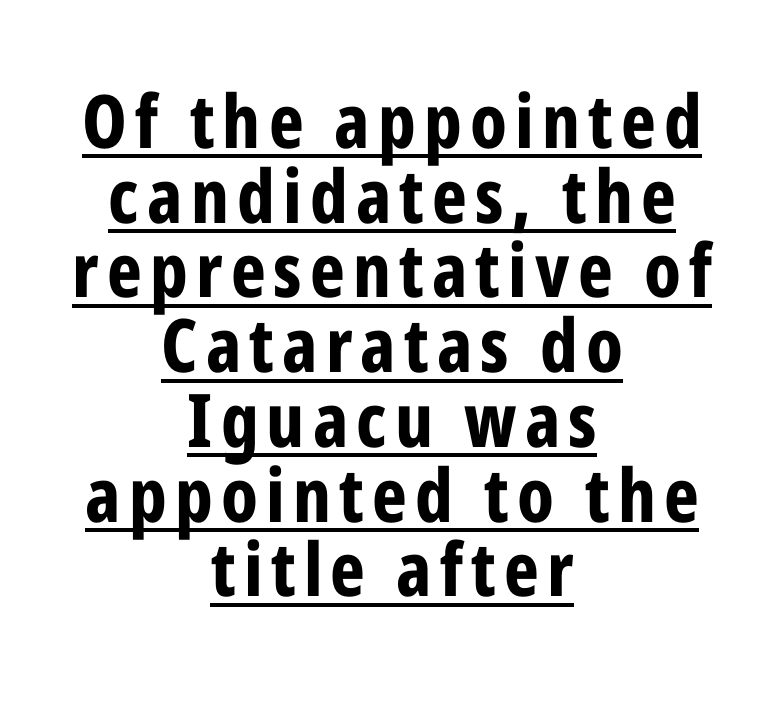
The image shows 74 px bold, condensed sans-serif type, upright; set centered, tight line spacing (1.01x), underlined; low stroke contrast and a medium x-height.
